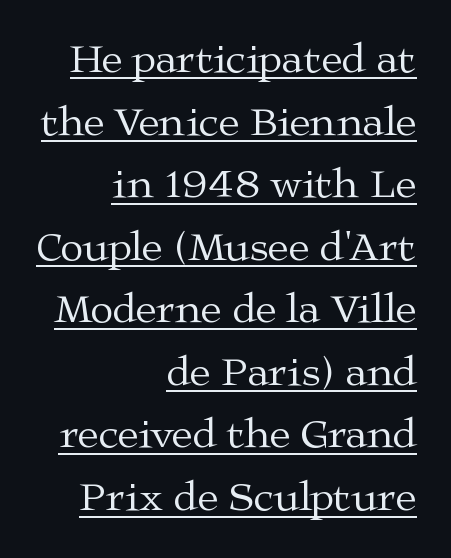
{"serif": "yes", "italic": "no", "bold": "no", "weight": "regular", "width": "wide", "stroke_contrast": "medium", "x_height": "medium", "monospaced": "no", "underline": "yes", "align": "right", "line_spacing": "normal", "line_spacing_ratio": 1.49, "letter_spacing": "normal", "letter_spacing_em": 0.0, "glyph_px": 42}
